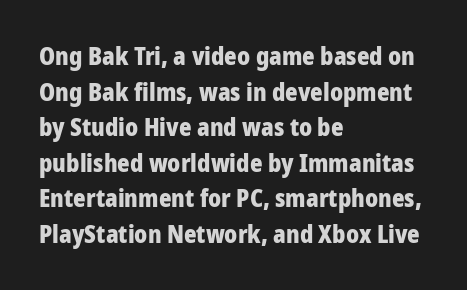
{"italic": "no", "bold": "yes", "underline": "no", "align": "left", "line_spacing": "normal", "line_spacing_ratio": 1.48, "letter_spacing": "normal", "letter_spacing_em": 0.0, "glyph_px": 24}
